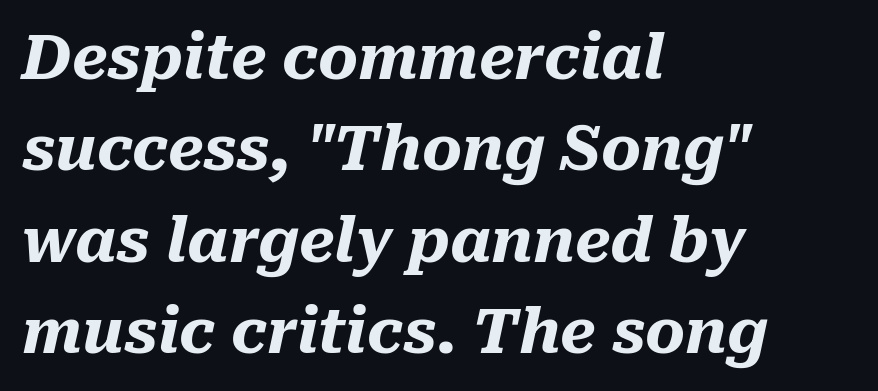
{"italic": "yes", "lean": "right", "slant_degrees": 10, "bold": "yes", "weight": "heavy", "width": "normal", "stroke_contrast": "medium", "x_height": "medium", "monospaced": "no", "underline": "no", "align": "left", "line_spacing": "normal", "line_spacing_ratio": 1.5, "letter_spacing": "normal", "letter_spacing_em": 0.0, "glyph_px": 61}
